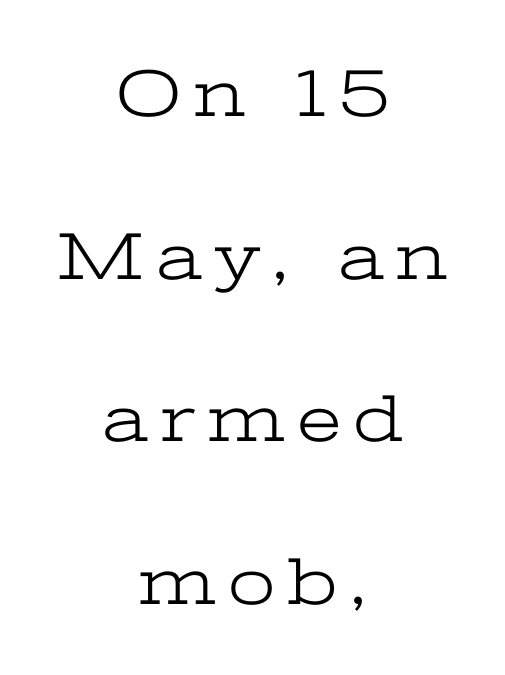
Q: Is the text bold? A: No.
Q: Is the text italic (slanted)? A: No, it is upright.
Q: Is the typeface a serif or a sans-serif typeface? A: Serif.
Q: Is the text underlined? A: No.
Q: How is the paragraph aligned? A: Centered.
Q: Is the spacing between lines tight, normal or loose? A: Loose.
Q: Width (condensed, normal, or wide)? A: Wide.
Q: Stroke contrast? A: Low.
Q: x-height? A: Medium.
Q: Monospaced? A: No.
